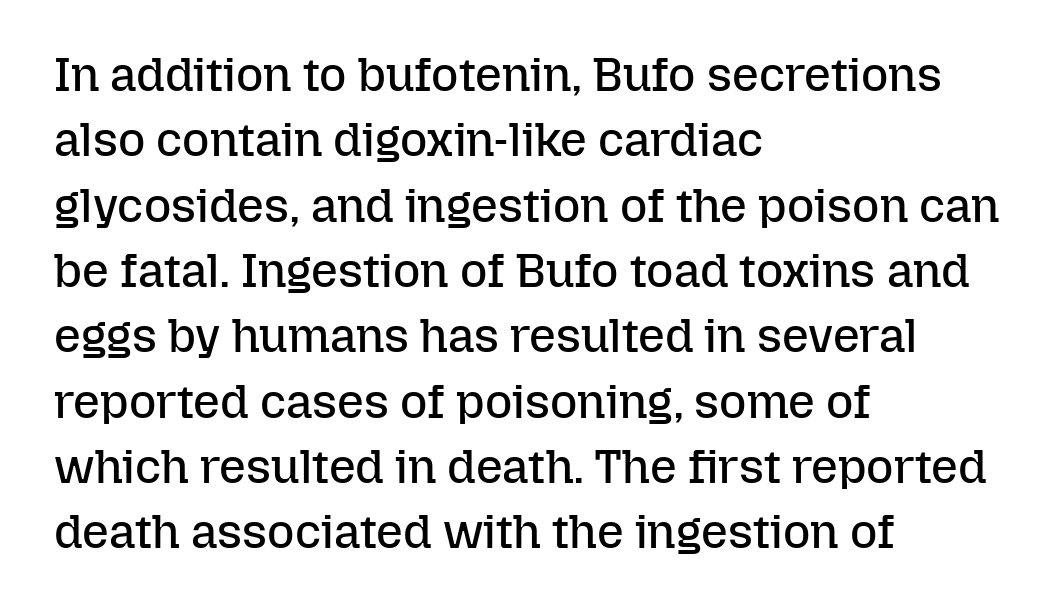
The image shows 47 px regular-weight type, upright; set left-aligned, normal line spacing (1.39x), normal letter spacing, not underlined; low stroke contrast and a medium x-height.
